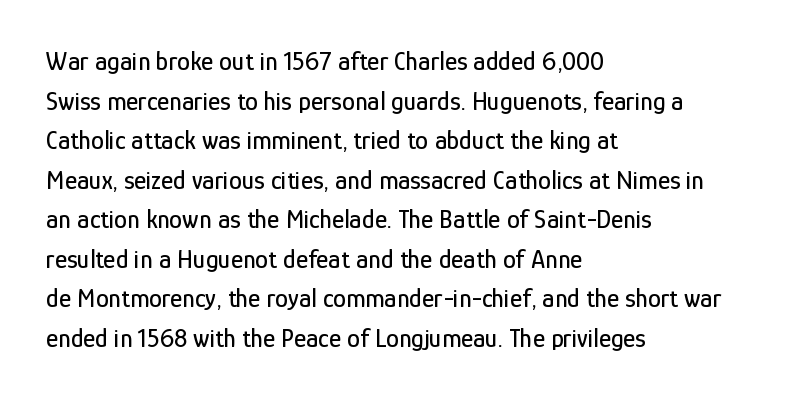
{"italic": "no", "underline": "no", "align": "left", "line_spacing": "normal", "line_spacing_ratio": 1.52, "letter_spacing": "normal", "letter_spacing_em": 0.0, "glyph_px": 26}
